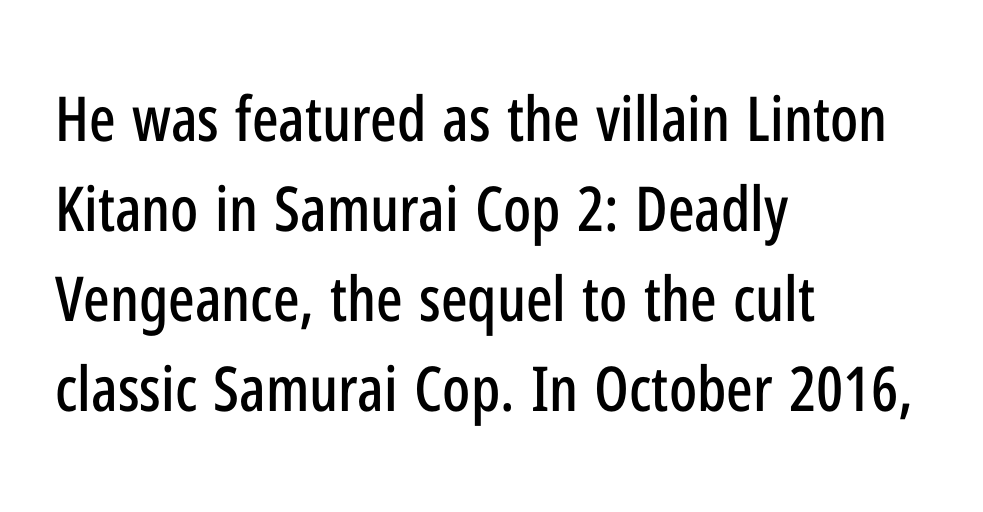
Q: Is the text italic (slanted)? A: No, it is upright.
Q: Is the typeface a serif or a sans-serif typeface? A: Sans-serif.
Q: Is the text underlined? A: No.
Q: How is the paragraph aligned? A: Left-aligned.
Q: Is the spacing between letters normal or unusually wide? A: Normal.
Q: Is the spacing between lines tight, normal or loose? A: Normal.
Q: Width (condensed, normal, or wide)? A: Condensed.
Q: Stroke contrast? A: Low.
Q: x-height? A: Medium.
Q: Monospaced? A: No.
